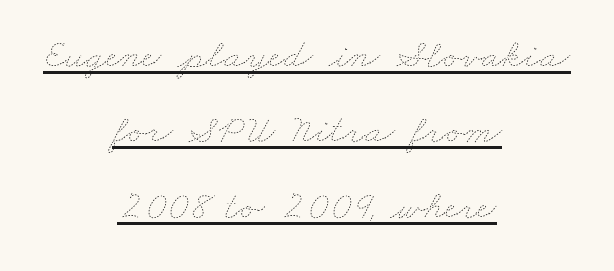
The passage shown is typed in a proportional face where columns would drift. Short note: letters normally spaced. Caption: face not bold, strokes unweighted. Somebody hit Ctrl+U on this one — the words are underlined.
